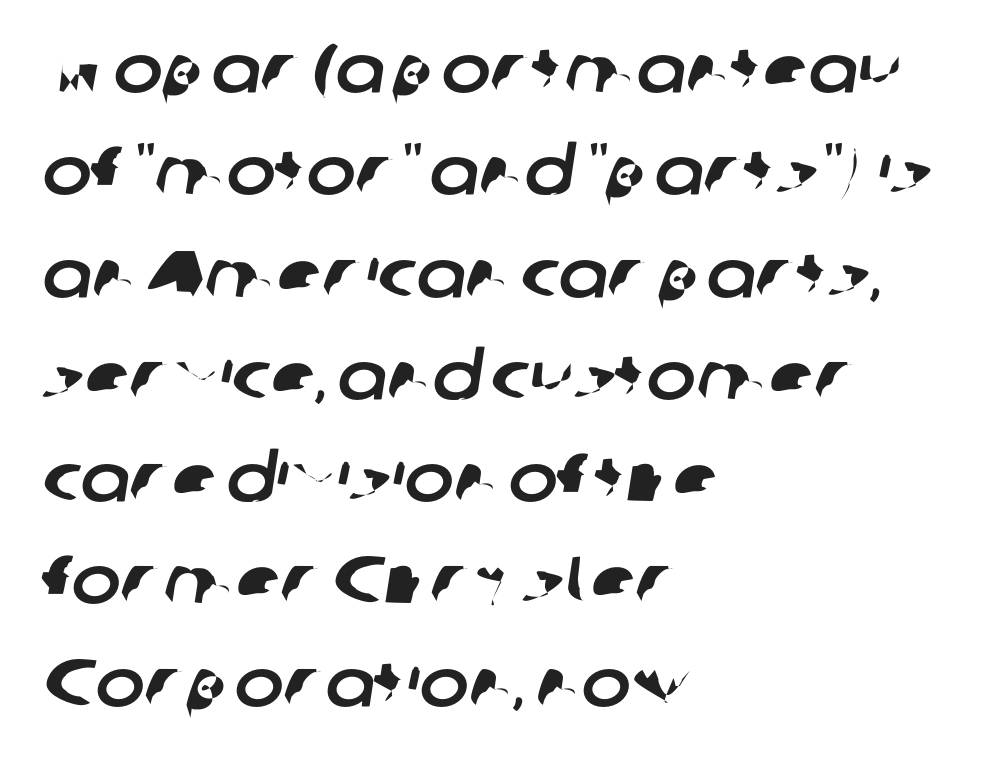
{"serif": "no", "width": "normal", "stroke_contrast": "low", "x_height": "medium", "monospaced": "no", "underline": "no", "align": "left", "line_spacing": "normal", "line_spacing_ratio": 1.55, "letter_spacing": "normal", "letter_spacing_em": 0.0, "glyph_px": 66}
